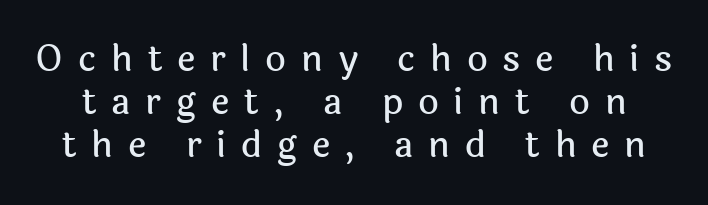
{"serif": "no", "italic": "no", "width": "normal", "x_height": "medium", "monospaced": "no", "underline": "no", "line_spacing_ratio": 1.19, "letter_spacing": "wide", "letter_spacing_em": 0.41, "glyph_px": 36}
